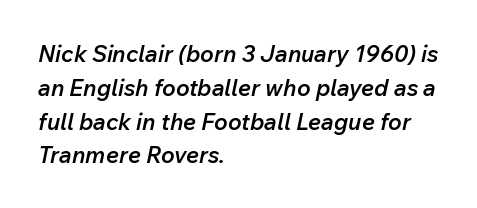
The image shows 23 px text type, italic (leaning right); set left-aligned, normal line spacing (1.47x), normal letter spacing, not underlined.
